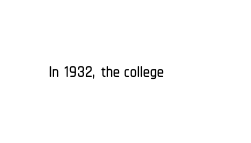
Q: Is the text italic (slanted)? A: No, it is upright.
Q: Is the text underlined? A: No.
Q: How is the paragraph aligned? A: Left-aligned.
Q: Is the spacing between letters normal or unusually wide? A: Normal.
